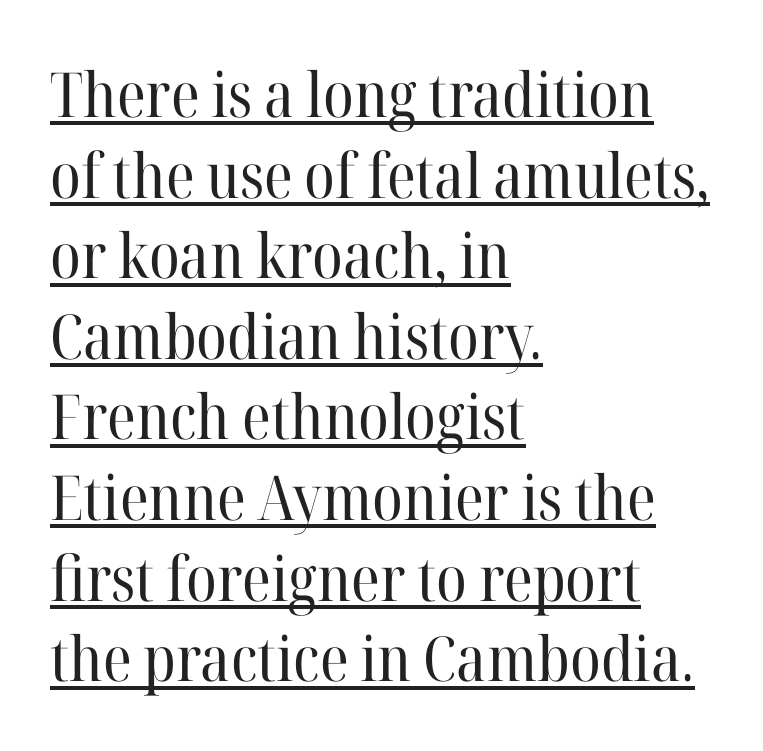
Character widths vary here, with narrow letters taking less room than wide ones. Evenly set lines give the paragraph a standard silhouette. The rendered words wear a rule along their underside. Quick note: not italic, upright.
